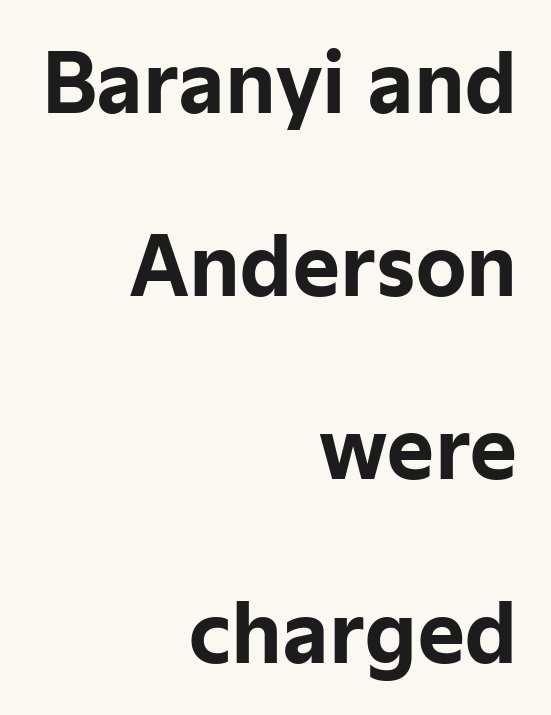
{"serif": "no", "italic": "no", "bold": "yes", "weight": "bold", "width": "normal", "stroke_contrast": "low", "x_height": "medium", "monospaced": "no", "underline": "no", "align": "right", "line_spacing": "loose", "line_spacing_ratio": 2.29, "letter_spacing": "normal", "letter_spacing_em": 0.0, "glyph_px": 80}
